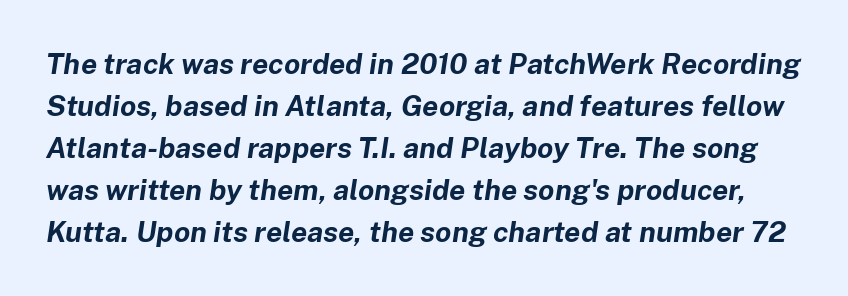
Think of a printed novel: that variable character pitch is what you see here. The specimen omits any rule beneath the text block's lines. Normally led — the rows are evenly, conventionally spaced. Each word holds together tightly as a unit, with standard inter-letter gaps.
